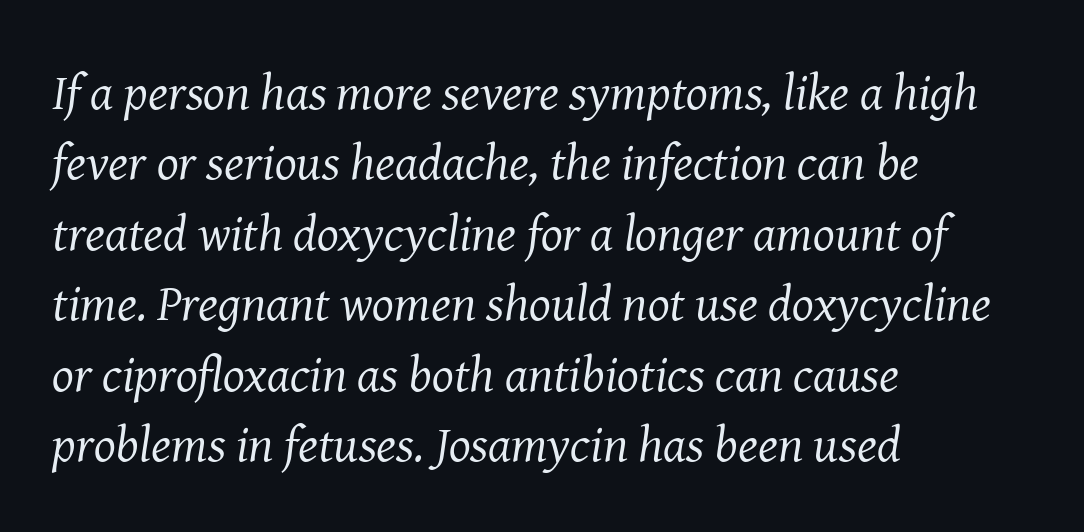
The image shows 51 px regular-weight serif type, italic (leaning right); set left-aligned, normal line spacing (1.38x), normal letter spacing, not underlined; medium stroke contrast and a medium x-height.
